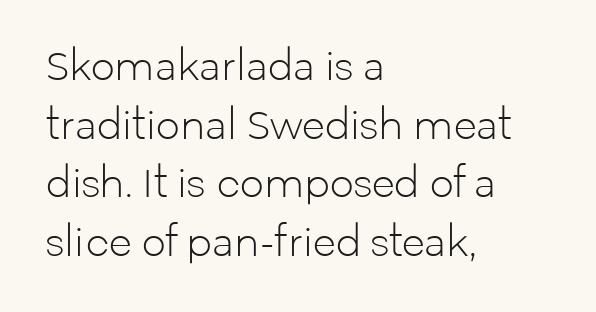
The image shows 38 px light sans-serif type, upright; set left-aligned, normal line spacing (1.54x), normal letter spacing, not underlined; low stroke contrast and a medium x-height.
